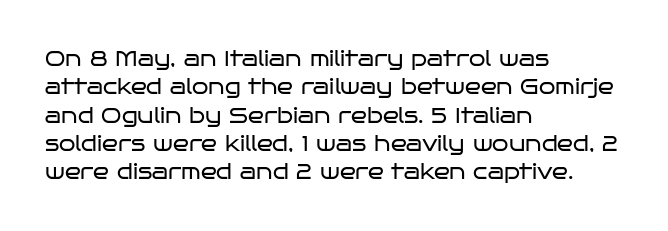
The image shows 21 px text type, upright; set left-aligned, normal line spacing (1.35x), normal letter spacing, not underlined.
